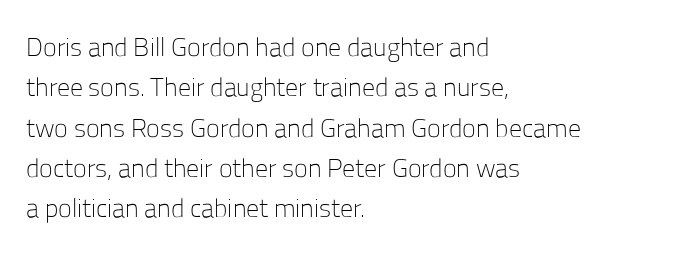
Q: Is the text bold? A: No.
Q: Is the text italic (slanted)? A: No, it is upright.
Q: Is the text underlined? A: No.
Q: How is the paragraph aligned? A: Left-aligned.
Q: Is the spacing between letters normal or unusually wide? A: Normal.
Q: Is the spacing between lines tight, normal or loose? A: Normal.
